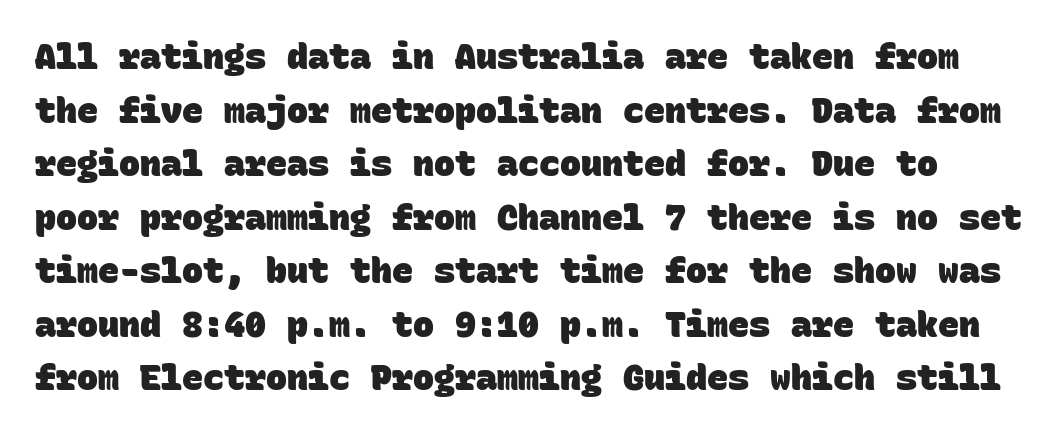
The image shows 35 px heavy sans-serif type, monospaced; set normal line spacing (1.53x), normal letter spacing, not underlined; low stroke contrast and a large x-height.
